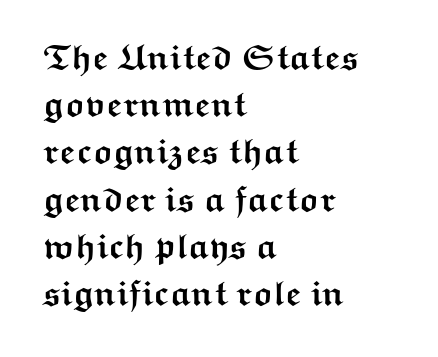
{"serif": "no", "italic": "no", "bold": "yes", "weight": "semibold", "width": "wide", "stroke_contrast": "medium", "x_height": "medium", "monospaced": "no", "underline": "no", "align": "left", "line_spacing": "normal", "line_spacing_ratio": 1.35, "letter_spacing": "normal", "letter_spacing_em": 0.0, "glyph_px": 35}
